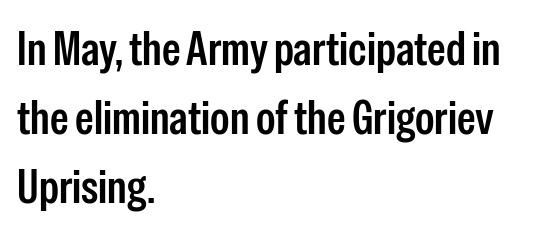
The type is set solid horizontally, with unmodified tracking. Decoration check: the copy has no underline. The space between consecutive lines is moderate. No feet cap the strokes, marking this as sans-serif type.
